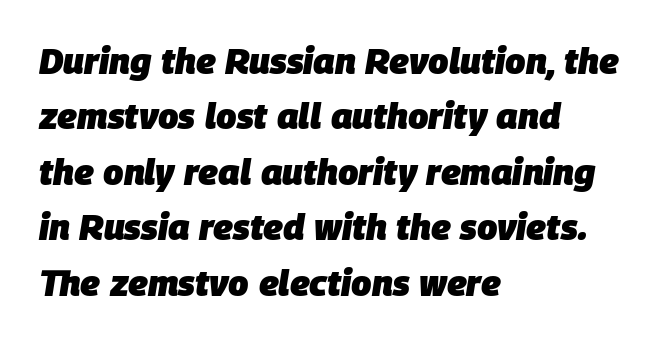
Q: Is the text bold? A: Yes.
Q: Is the text italic (slanted)? A: Yes, it leans right by about 9 degrees.
Q: Is the text underlined? A: No.
Q: How is the paragraph aligned? A: Left-aligned.
Q: Is the spacing between letters normal or unusually wide? A: Normal.
Q: Is the spacing between lines tight, normal or loose? A: Normal.
Q: Width (condensed, normal, or wide)? A: Normal.
Q: Stroke contrast? A: Low.
Q: x-height? A: Large.
Q: Monospaced? A: No.
